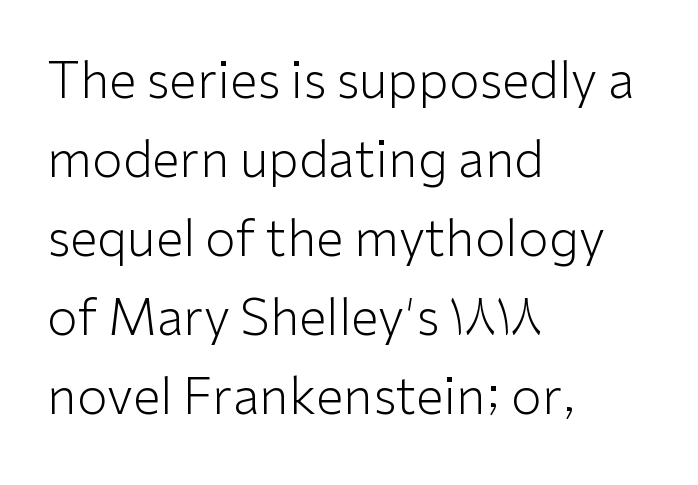
Q: Is the text bold? A: No.
Q: Is the text italic (slanted)? A: No, it is upright.
Q: Is the typeface a serif or a sans-serif typeface? A: Sans-serif.
Q: Is the text underlined? A: No.
Q: How is the paragraph aligned? A: Left-aligned.
Q: Is the spacing between letters normal or unusually wide? A: Normal.
Q: Is the spacing between lines tight, normal or loose? A: Normal.
Q: Width (condensed, normal, or wide)? A: Normal.
Q: Stroke contrast? A: Low.
Q: x-height? A: Medium.
Q: Monospaced? A: No.
